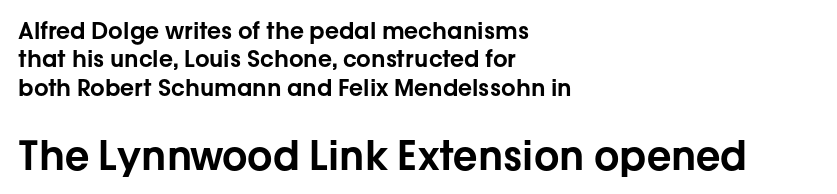
The image shows 40 px sans-serif type, upright; set left-aligned, line spacing 1.23x, normal letter spacing, not underlined; the second (bottom) block is 1.74x larger; low stroke contrast and a medium x-height.
